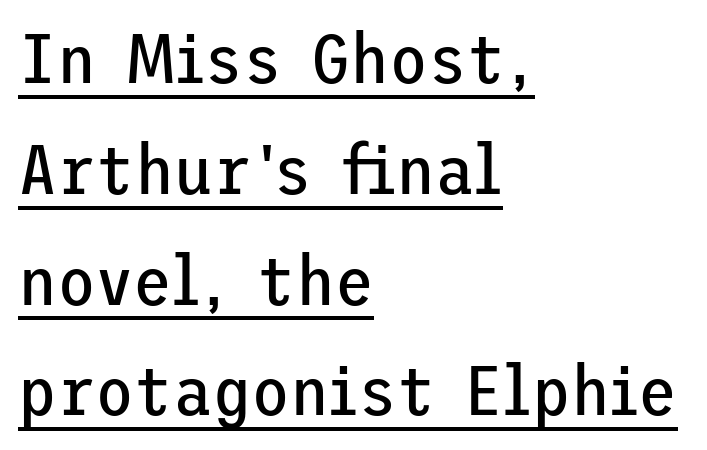
The passage shown is underscored from start to finish. Is there much room between lines? A standard amount, neither cramped nor airy. A typesetter would label this face a sans. What stands out about the letter spacing? Nothing — it is the standard amount. Summary of weight: not heavy and not bold. Layout note: lines flush left.
